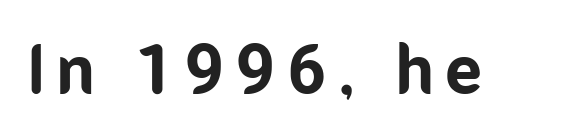
The image shows 70 px bold, condensed sans-serif type, upright; set not underlined; low stroke contrast and a medium x-height.
